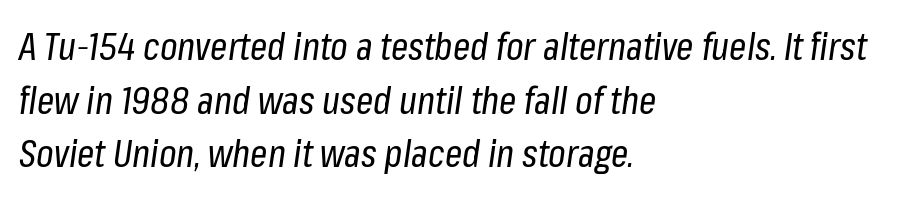
The image shows 38 px regular-weight, condensed type, italic (leaning right); set left-aligned, normal line spacing (1.41x), normal letter spacing, not underlined; low stroke contrast and a medium x-height.
